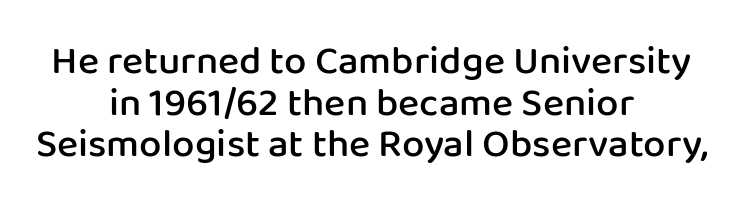
{"serif": "no", "italic": "no", "bold": "semi", "weight": "semibold", "width": "normal", "stroke_contrast": "low", "x_height": "medium", "monospaced": "no", "underline": "no", "align": "center", "line_spacing": "tight", "line_spacing_ratio": 1.04, "letter_spacing": "normal", "letter_spacing_em": 0.0, "glyph_px": 40}
